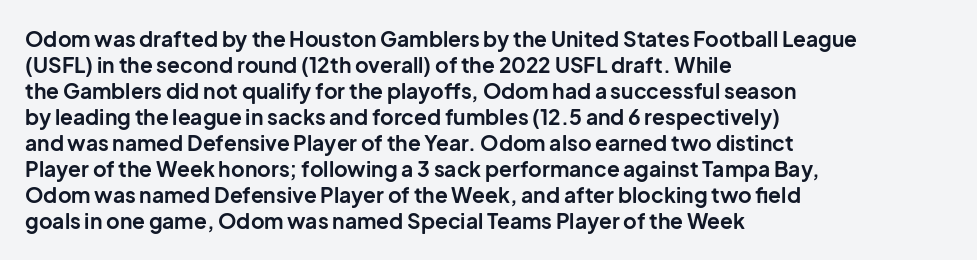
The image shows 21 px bold type, upright; set left-aligned, line spacing 1.24x, normal letter spacing, not underlined.
